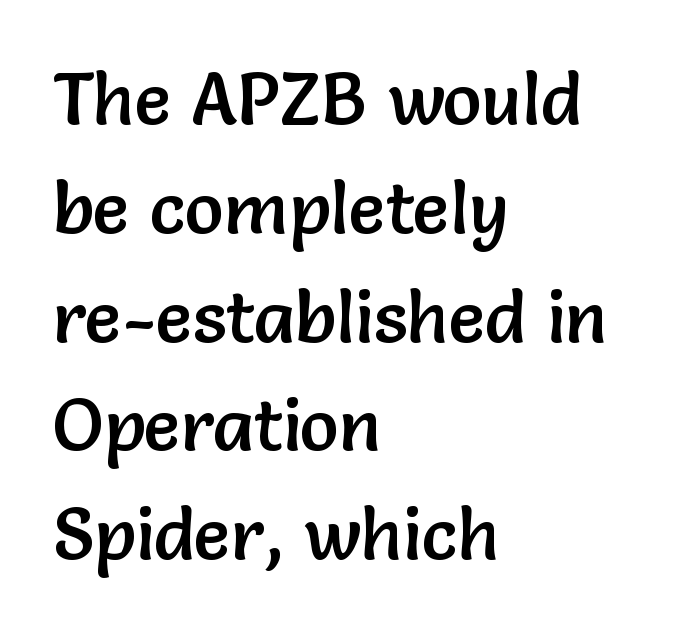
{"serif": "no", "italic": "no", "width": "normal", "stroke_contrast": "low", "x_height": "medium", "monospaced": "no", "underline": "no", "align": "left", "line_spacing": "normal", "line_spacing_ratio": 1.49, "letter_spacing": "normal", "letter_spacing_em": 0.0, "glyph_px": 73}
